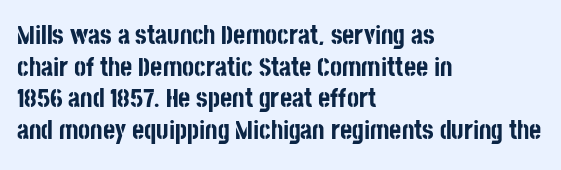
{"italic": "no", "bold": "yes", "underline": "no", "align": "left", "line_spacing_ratio": 1.22, "letter_spacing": "normal", "letter_spacing_em": 0.0, "glyph_px": 26}
